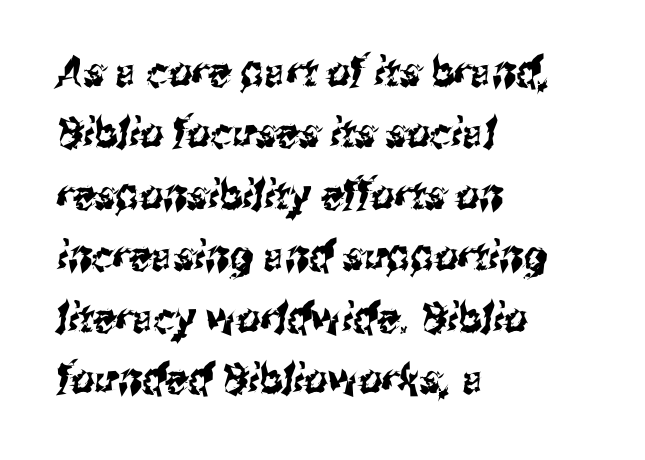
Vertical spacing — default. Line beginnings align vertically; line endings do not. The baseline area is clear. Characters follow at the spacing the type designer built in. You could not count columns in this text — the font is proportionally spaced.
